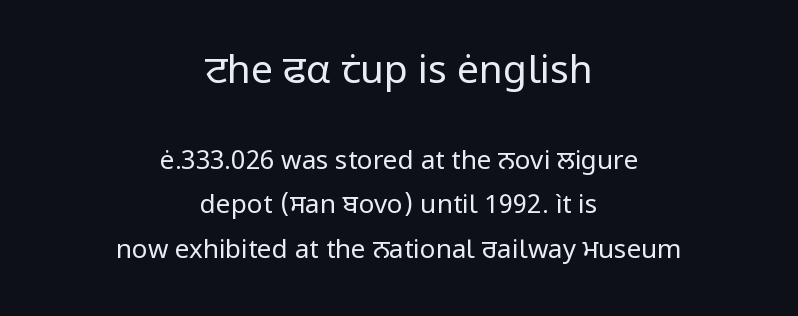
{"serif": "no", "italic": "no", "bold": "no", "weight": "regular", "width": "normal", "stroke_contrast": "low", "x_height": "medium", "monospaced": "no", "underline": "no", "align": "center", "line_spacing_ratio": 1.71, "letter_spacing": "normal", "letter_spacing_em": 0.0, "larger_block": "first", "size_ratio": 1.5, "glyph_px": 39}
